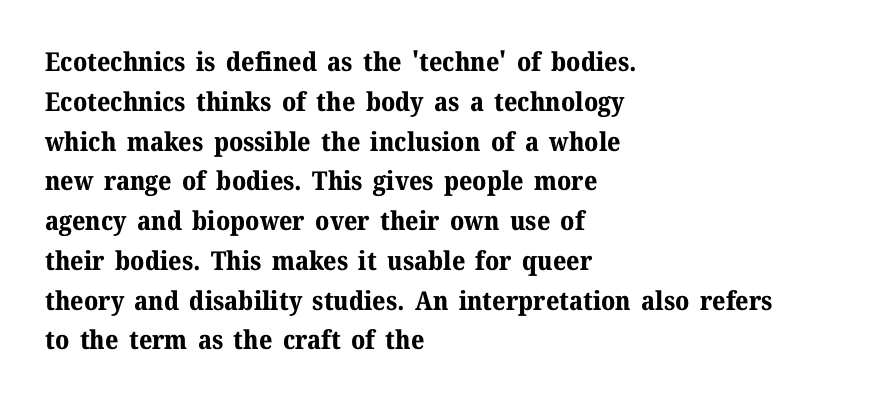
The image shows 26 px bold type, upright; set left-aligned, normal line spacing (1.53x), normal letter spacing, not underlined.
